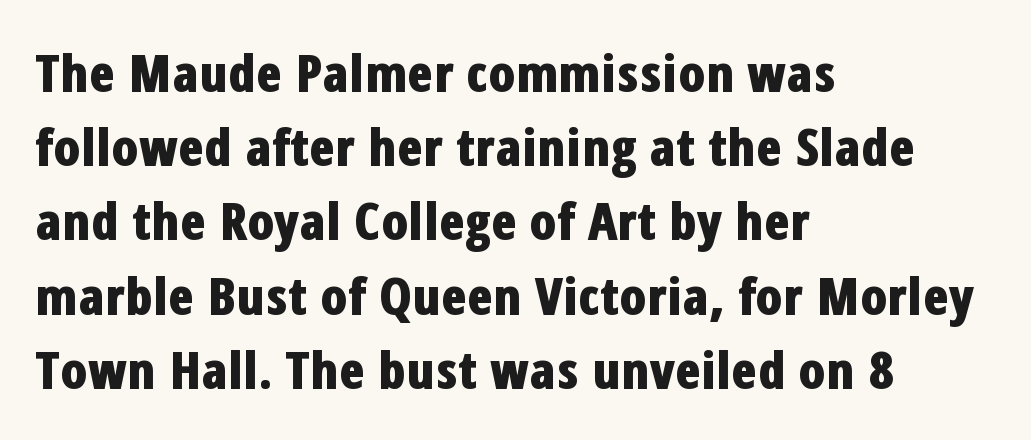
Q: Is the text bold? A: Yes.
Q: Is the text italic (slanted)? A: No, it is upright.
Q: Is the typeface a serif or a sans-serif typeface? A: Sans-serif.
Q: Is the text underlined? A: No.
Q: How is the paragraph aligned? A: Left-aligned.
Q: Is the spacing between letters normal or unusually wide? A: Normal.
Q: Is the spacing between lines tight, normal or loose? A: Normal.
Q: Width (condensed, normal, or wide)? A: Condensed.
Q: Stroke contrast? A: Low.
Q: x-height? A: Medium.
Q: Monospaced? A: No.
